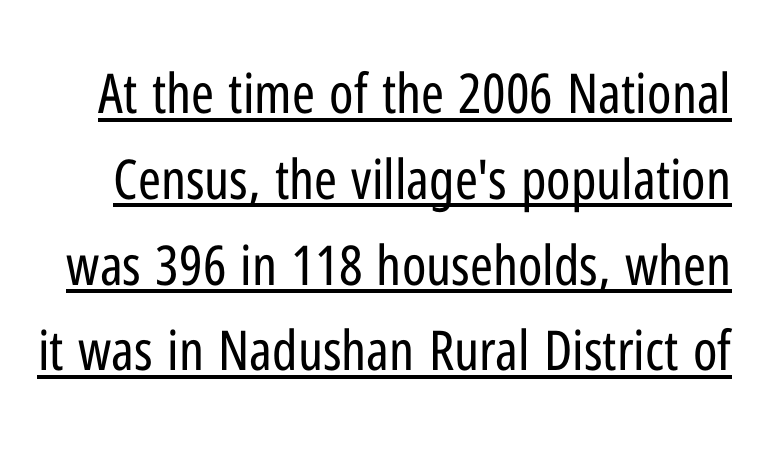
Posture: straight, roman, zero tilt. What stands out about the letter spacing? Nothing — it is the standard amount. Nothing sits at the stroke ends, so this counts as sans-serif. Check the space under the baseline: a stroke is drawn there.
